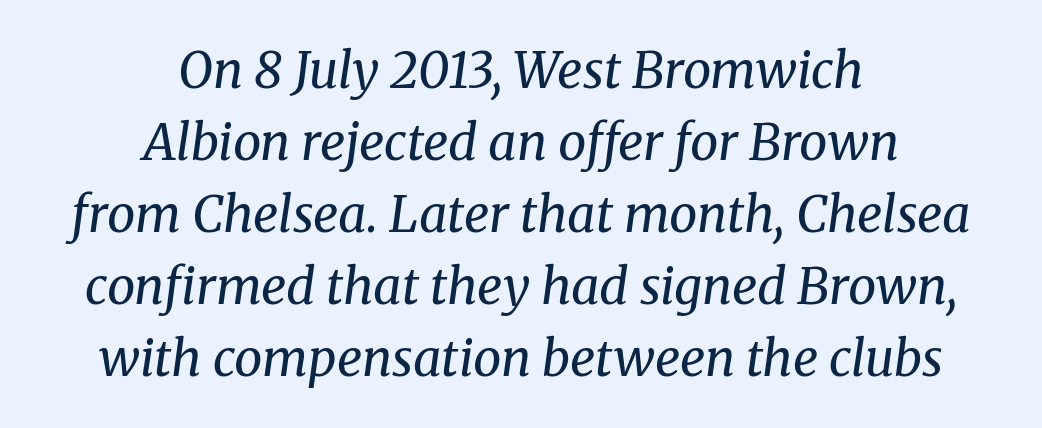
The image shows 50 px regular-weight serif type, italic (leaning right); set centered, normal line spacing (1.44x), normal letter spacing, not underlined; medium stroke contrast and a medium x-height.
